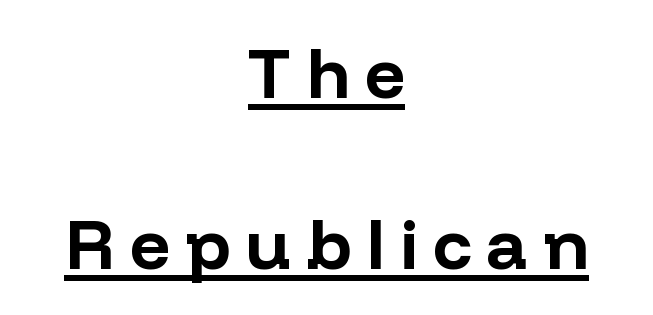
Q: Is the text bold? A: Yes.
Q: Is the text italic (slanted)? A: No, it is upright.
Q: Is the typeface a serif or a sans-serif typeface? A: Sans-serif.
Q: Is the text underlined? A: Yes.
Q: How is the paragraph aligned? A: Centered.
Q: Is the spacing between letters normal or unusually wide? A: Unusually wide.
Q: Is the spacing between lines tight, normal or loose? A: Loose.
Q: Width (condensed, normal, or wide)? A: Normal.
Q: Stroke contrast? A: Low.
Q: x-height? A: Medium.
Q: Monospaced? A: No.
